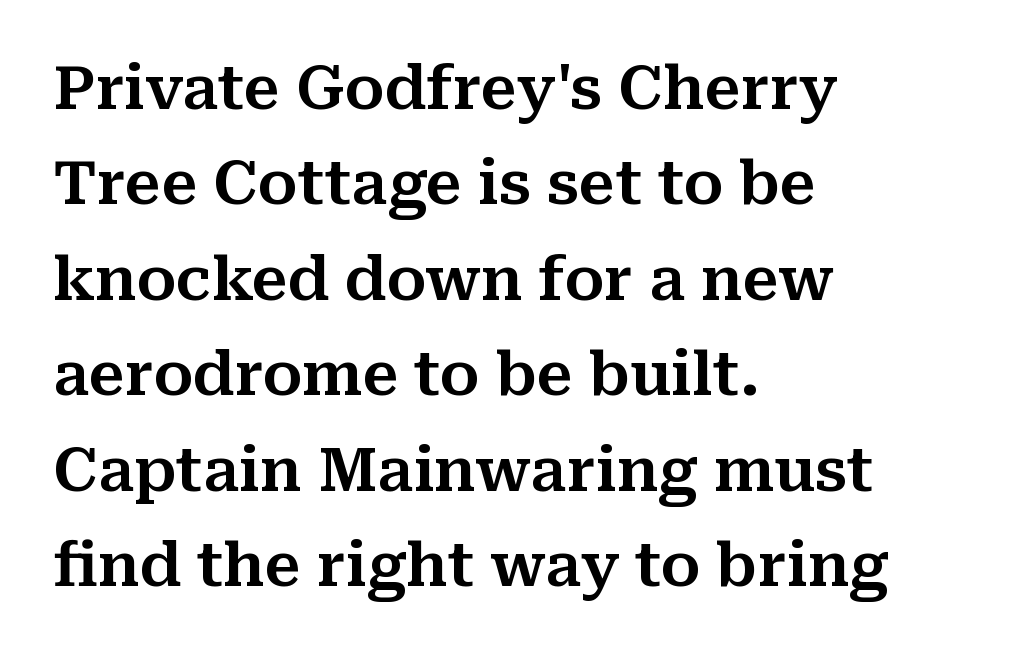
There is no visible air inserted between adjacent glyphs. Successive baselines arrive at the customary interval. Old-style or modern, the face here clearly has serifs. Any mark beneath the type? The region is blank. This sample has the flowing, uneven cadence of proportional lettering. The passage is arranged the way most books set body copy — flush left.
